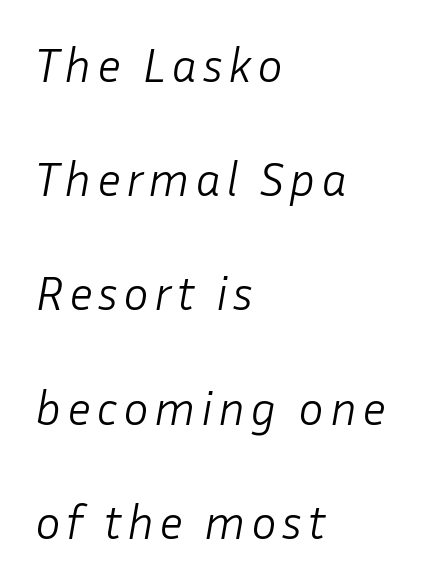
The image shows 48 px light type, italic (leaning right); set left-aligned, loose line spacing (2.38x), not underlined; low stroke contrast and a medium x-height.
